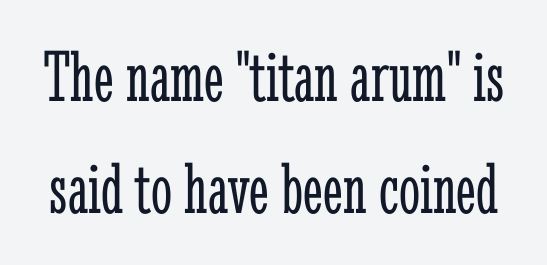
Q: Is the text bold? A: No.
Q: Is the text italic (slanted)? A: No, it is upright.
Q: Is the typeface a serif or a sans-serif typeface? A: Serif.
Q: Is the text underlined? A: No.
Q: Is the spacing between letters normal or unusually wide? A: Normal.
Q: Is the spacing between lines tight, normal or loose? A: Normal.
Q: Width (condensed, normal, or wide)? A: Condensed.
Q: Stroke contrast? A: Low.
Q: x-height? A: Medium.
Q: Monospaced? A: No.
